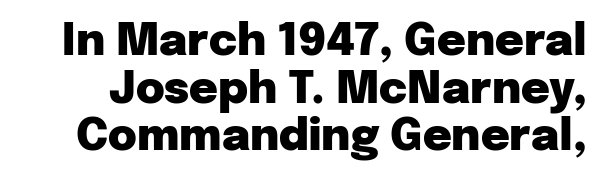
Q: Is the text bold? A: Yes.
Q: Is the text italic (slanted)? A: No, it is upright.
Q: Is the typeface a serif or a sans-serif typeface? A: Sans-serif.
Q: Is the text underlined? A: No.
Q: Is the spacing between letters normal or unusually wide? A: Normal.
Q: Is the spacing between lines tight, normal or loose? A: Tight.
Q: Width (condensed, normal, or wide)? A: Normal.
Q: Stroke contrast? A: Low.
Q: x-height? A: Medium.
Q: Monospaced? A: No.
